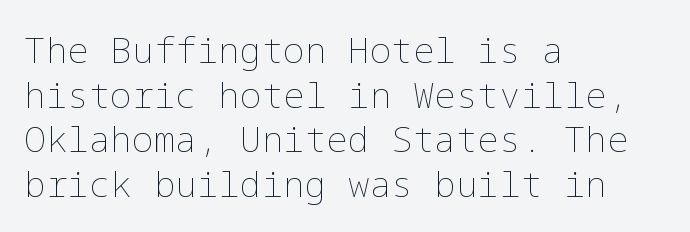
Is the type heavy? It reads as light-to-regular instead. Horizontal alignment here is leftward, the default for most running prose. Only glyphs here, with clear space below each row. There is no visible air inserted between adjacent glyphs. Tall strokes in this sample are plumb rather than angled.
